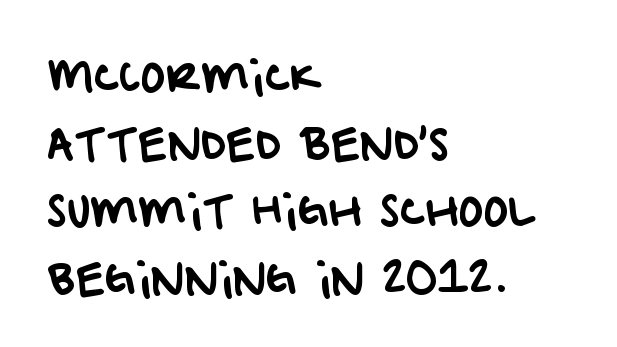
{"serif": "no", "width": "normal", "stroke_contrast": "low", "x_height": "large", "monospaced": "no", "underline": "no", "align": "left", "line_spacing": "normal", "line_spacing_ratio": 1.6, "letter_spacing": "normal", "letter_spacing_em": 0.0, "glyph_px": 42}
